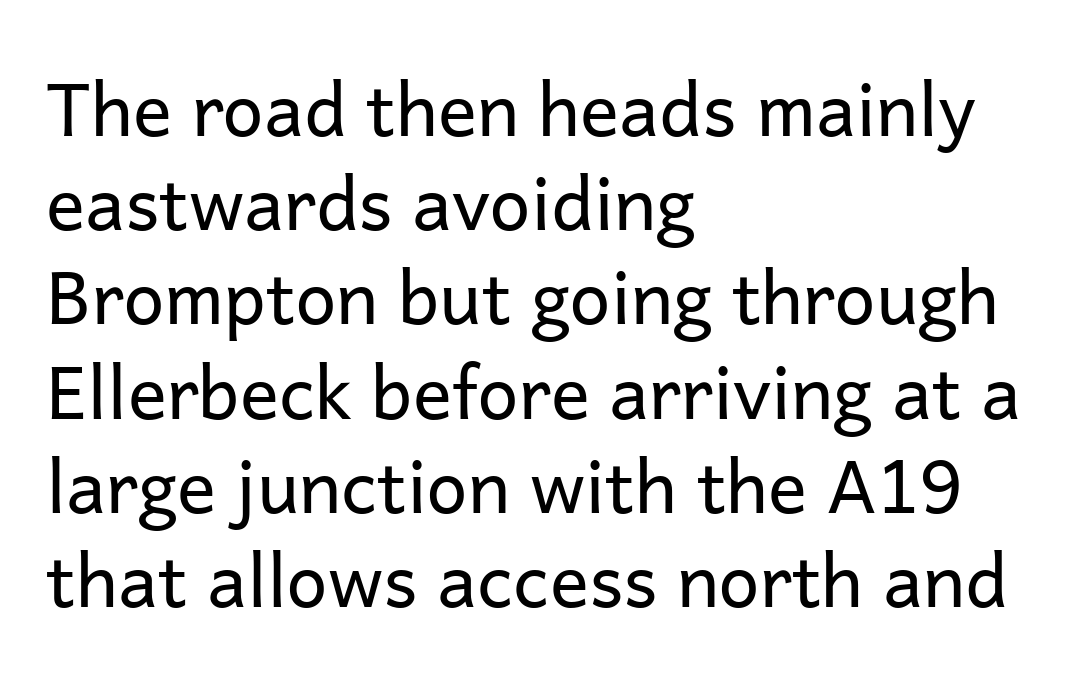
Looks like regular typesetting: each glyph gets only the width it needs. Does extra space separate the letters? No, they use regular spacing. Descenders hang freely into open space. Characters remain perfectly vertical along every line. Weight: in the light-to-regular range. The type family on display is of the sans-serif kind.
